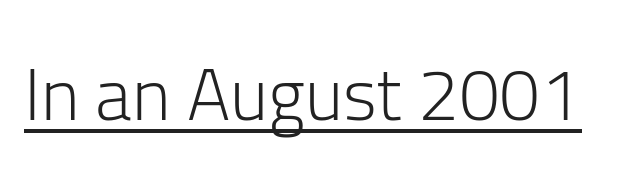
The rendering uses natural spacing where letterforms have individual widths. Counters stay open thanks to moderate or lighter strokes. Unlike italic type, these characters show no tilt at all. This rendering employs a face without finishing strokes, i.e., a sans-serif. Observe the ordinary spacing: letters are neighbours, not strangers. The rendered words wear a rule along their underside.
